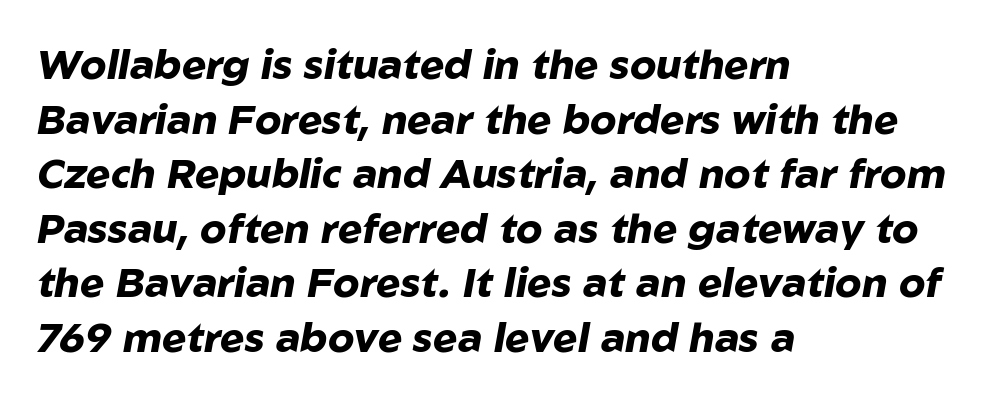
A clean baseline with only descenders dipping below it. Plenty of ink on the page — the face is bold. The setting favours the left margin, as ordinary paragraphs usually do. Is there much room between lines? A standard amount, neither cramped nor airy. Compared with ordinary roman type, these characters are visibly tilted. A typesetter would call this zero additional tracking.
